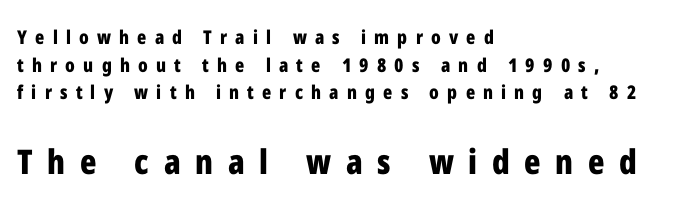
{"serif": "no", "italic": "no", "bold": "yes", "weight": "bold", "width": "condensed", "stroke_contrast": "low", "x_height": "medium", "monospaced": "no", "underline": "no", "align": "left", "line_spacing": "normal", "line_spacing_ratio": 1.45, "letter_spacing": "wide", "letter_spacing_em": 0.43, "larger_block": "second", "size_ratio": 1.79, "glyph_px": 34}
